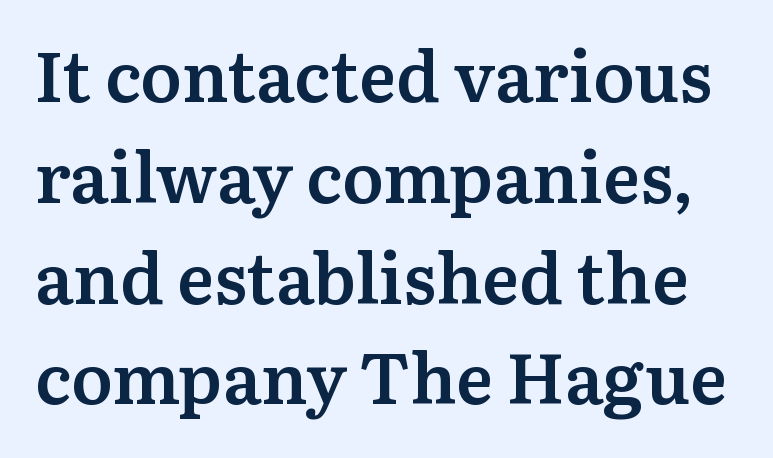
Q: Is the text bold? A: Semi-bold.
Q: Is the text italic (slanted)? A: No, it is upright.
Q: Is the typeface a serif or a sans-serif typeface? A: Serif.
Q: Is the text underlined? A: No.
Q: Is the spacing between letters normal or unusually wide? A: Normal.
Q: Is the spacing between lines tight, normal or loose? A: Normal.
Q: Width (condensed, normal, or wide)? A: Normal.
Q: Stroke contrast? A: Medium.
Q: x-height? A: Medium.
Q: Monospaced? A: No.
